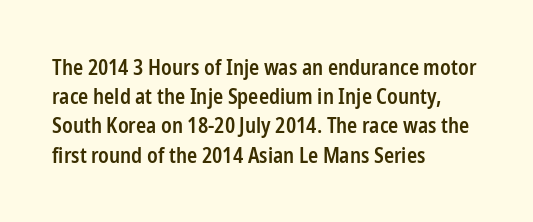
{"italic": "no", "bold": "semi", "underline": "no", "align": "left", "line_spacing": "normal", "line_spacing_ratio": 1.39, "letter_spacing": "normal", "letter_spacing_em": 0.0, "glyph_px": 21}
